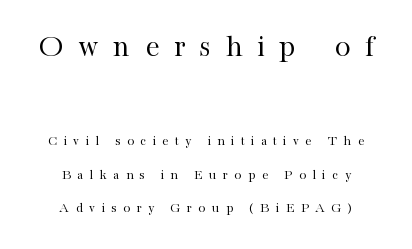
{"serif": "yes", "italic": "no", "bold": "no", "weight": "regular", "width": "normal", "stroke_contrast": "high", "x_height": "medium", "monospaced": "no", "underline": "no", "align": "center", "line_spacing": "loose", "line_spacing_ratio": 2.39, "letter_spacing": "wide", "letter_spacing_em": 0.46, "larger_block": "first", "size_ratio": 2.29, "glyph_px": 32}
